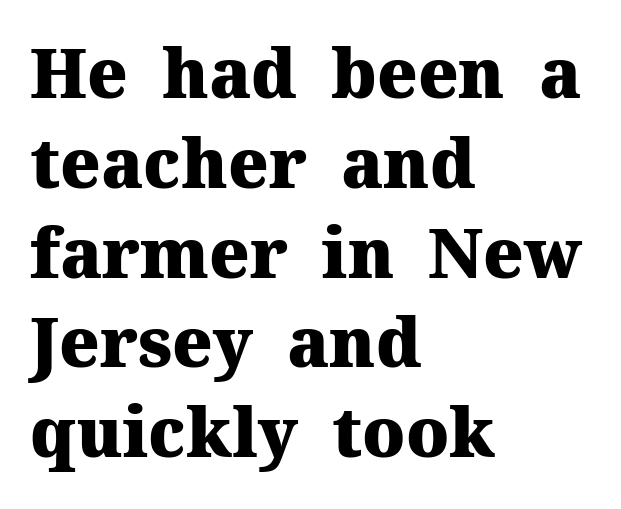
The image shows 68 px heavy serif type, upright; set left-aligned, normal line spacing (1.32x), normal letter spacing, not underlined; medium stroke contrast and a medium x-height.
